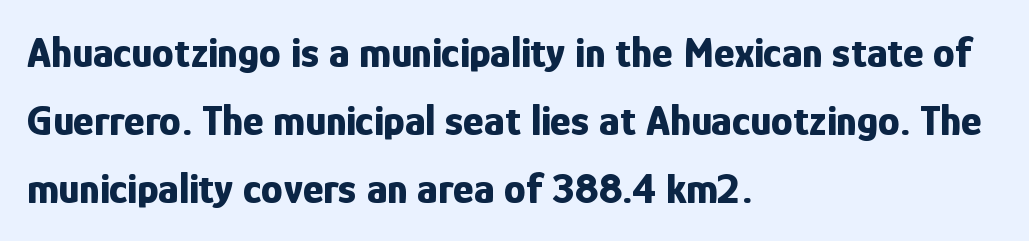
{"serif": "no", "italic": "no", "bold": "yes", "weight": "bold", "width": "condensed", "stroke_contrast": "low", "x_height": "medium", "monospaced": "no", "underline": "no", "align": "left", "line_spacing": "normal", "line_spacing_ratio": 1.55, "letter_spacing": "normal", "letter_spacing_em": 0.0, "glyph_px": 44}
